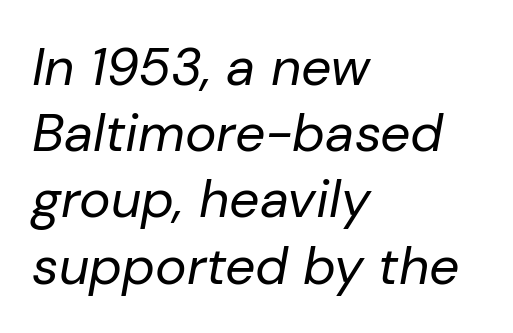
The image shows 53 px regular-weight type, italic (leaning right); set left-aligned, normal line spacing (1.25x), normal letter spacing, not underlined; low stroke contrast and a medium x-height.
